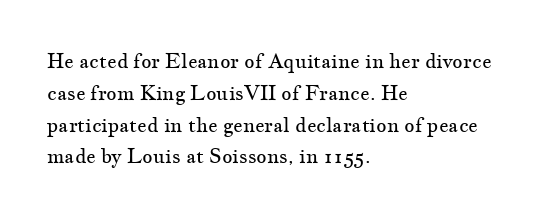
{"italic": "no", "bold": "no", "underline": "no", "align": "left", "line_spacing": "normal", "line_spacing_ratio": 1.59, "letter_spacing": "normal", "letter_spacing_em": 0.0, "glyph_px": 20}
